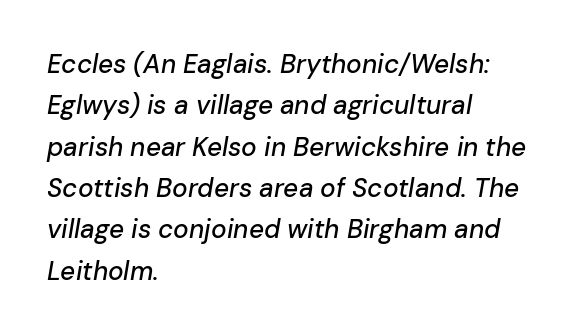
Q: Is the text italic (slanted)? A: Yes, it leans right by about 10 degrees.
Q: Is the text underlined? A: No.
Q: How is the paragraph aligned? A: Left-aligned.
Q: Is the spacing between letters normal or unusually wide? A: Normal.
Q: Is the spacing between lines tight, normal or loose? A: Normal.
